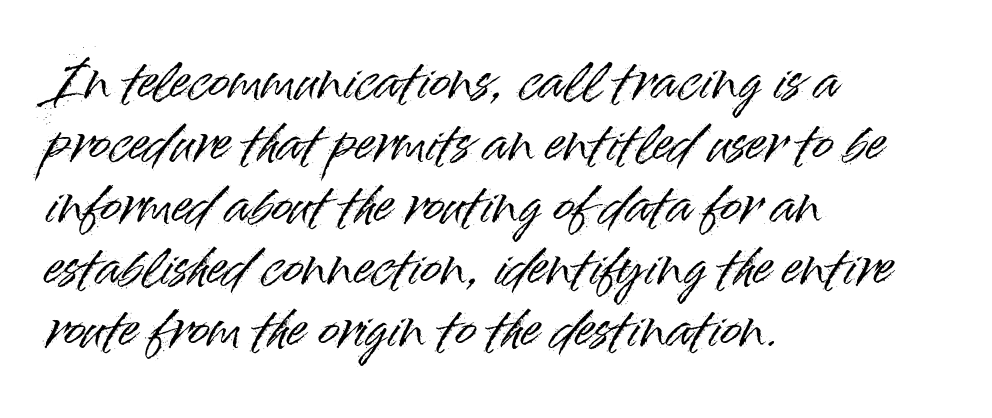
Q: Is the text italic (slanted)? A: Yes.
Q: Is the typeface a serif or a sans-serif typeface? A: Sans-serif.
Q: Is the text underlined? A: No.
Q: How is the paragraph aligned? A: Left-aligned.
Q: Is the spacing between letters normal or unusually wide? A: Normal.
Q: Width (condensed, normal, or wide)? A: Normal.
Q: Stroke contrast? A: High.
Q: x-height? A: Small.
Q: Monospaced? A: No.
